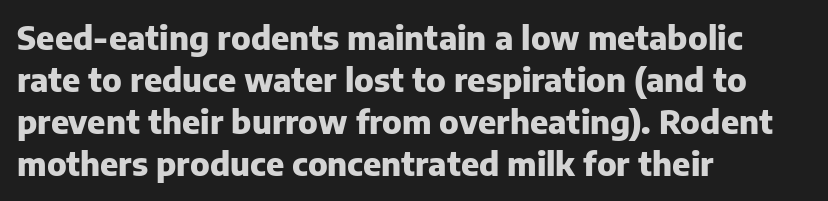
{"serif": "no", "italic": "no", "bold": "yes", "weight": "heavy", "width": "normal", "stroke_contrast": "low", "x_height": "medium", "monospaced": "no", "underline": "no", "align": "left", "line_spacing": "normal", "line_spacing_ratio": 1.31, "letter_spacing": "normal", "letter_spacing_em": 0.0, "glyph_px": 32}
